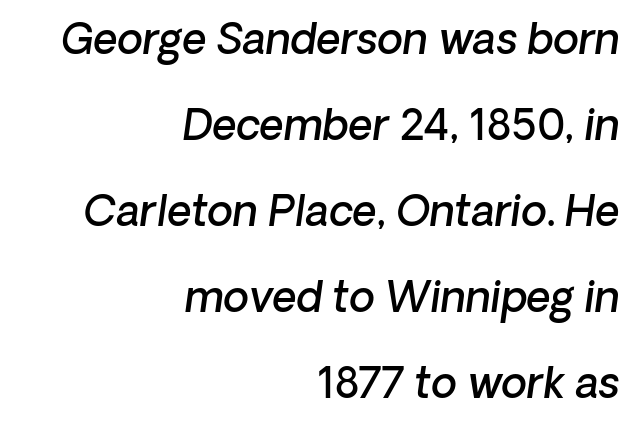
The image shows 42 px semibold type, italic (leaning right); set right-aligned, loose line spacing (2.05x), normal letter spacing, not underlined; low stroke contrast and a medium x-height.
